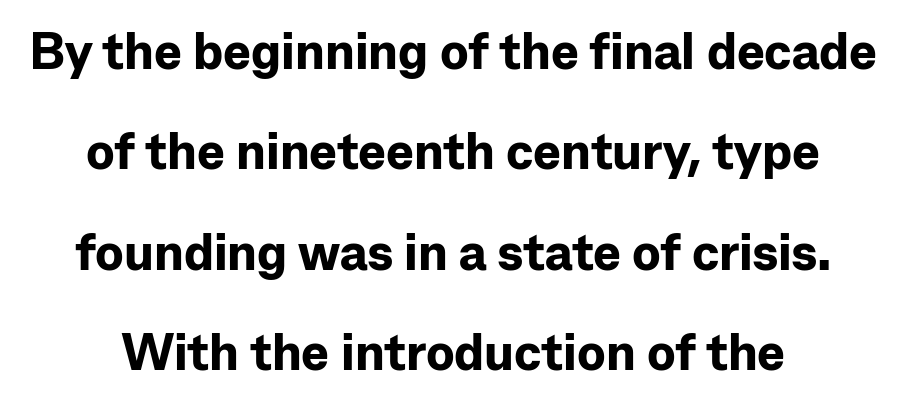
To sum up the face: it is a sans, with no serifs. The lettering stays uniformly vertical, giving the passage a roman look. Rule under the text: the space is simply empty. Does the weight exceed regular? Yes, all the way to bold.
